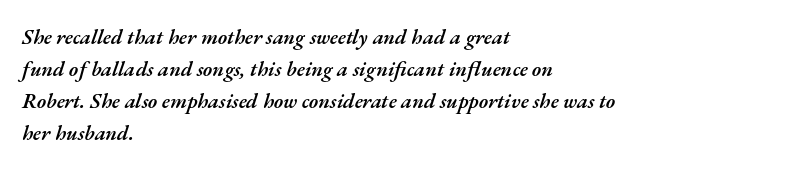
Heft: intermediate — a semibold. Regular leading. The face used here has a pronounced slope to its letters. Nobody touched the tracking dial on this one. Casual observation: everything's shoved over to the left. Nobody drew a line under any word here.
